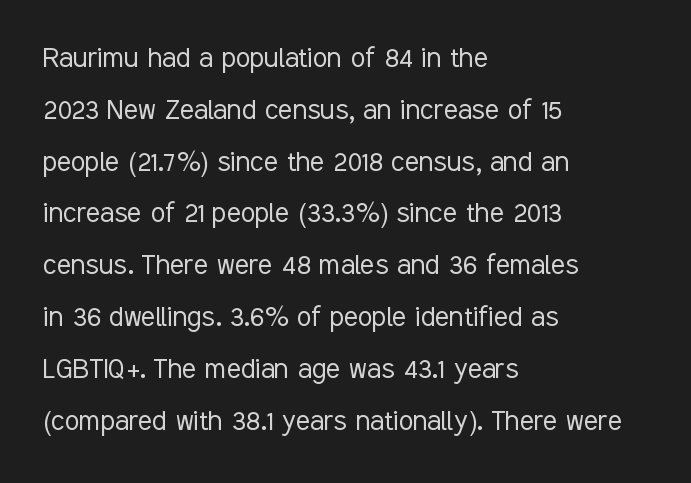
A typesetter would label this face a sans. Only glyphs here, with clear space below each row. Here the glyphs are tracked normally, forming tight word shapes. Notice how the passage keeps a crisp vertical edge on the left only. Rendered with straight, roman letterforms. Compared with typical paragraphs, the rows here are spaced about the same.
